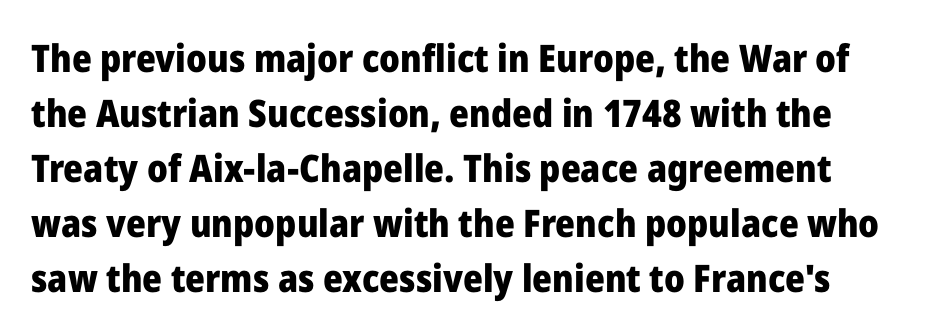
{"serif": "no", "italic": "no", "bold": "yes", "weight": "heavy", "width": "normal", "stroke_contrast": "low", "x_height": "medium", "monospaced": "no", "underline": "no", "line_spacing": "normal", "line_spacing_ratio": 1.45, "letter_spacing": "normal", "letter_spacing_em": 0.0, "glyph_px": 38}
